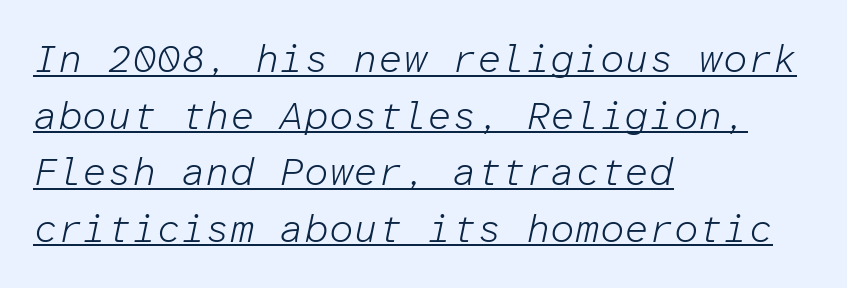
The image shows 39 px light type, italic (leaning right), monospaced; set left-aligned, normal line spacing (1.45x), normal letter spacing, underlined; low stroke contrast and a medium x-height.
